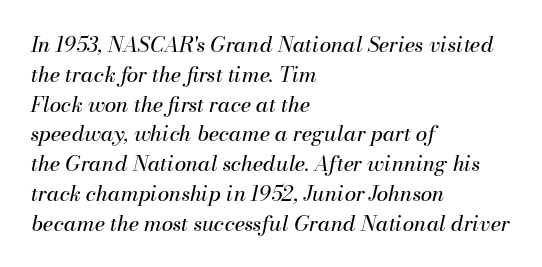
The image shows 21 px text type, italic (leaning right); set left-aligned, normal line spacing (1.42x), normal letter spacing, not underlined.
